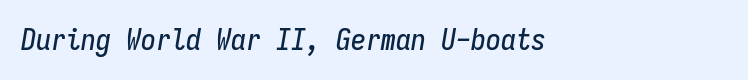
{"italic": "yes", "lean": "right", "slant_degrees": 9, "width": "condensed", "stroke_contrast": "low", "x_height": "medium", "monospaced": "yes", "underline": "no", "align": "left", "letter_spacing": "normal", "letter_spacing_em": 0.0, "glyph_px": 30}
